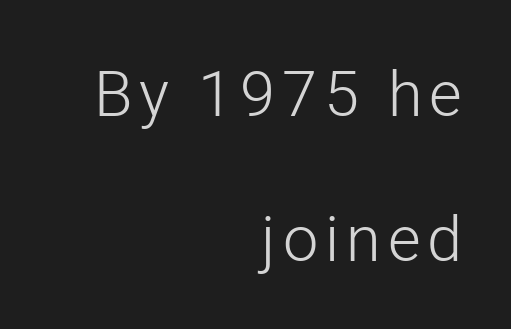
Q: Is the text bold? A: No.
Q: Is the text italic (slanted)? A: No, it is upright.
Q: Is the typeface a serif or a sans-serif typeface? A: Sans-serif.
Q: Is the text underlined? A: No.
Q: How is the paragraph aligned? A: Right-aligned.
Q: Is the spacing between lines tight, normal or loose? A: Loose.
Q: Width (condensed, normal, or wide)? A: Normal.
Q: Stroke contrast? A: Low.
Q: x-height? A: Medium.
Q: Monospaced? A: No.
